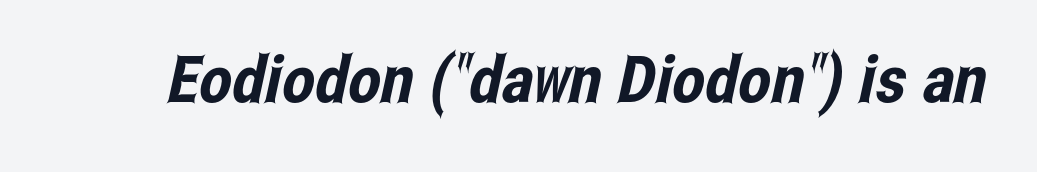
{"serif": "no", "width": "condensed", "stroke_contrast": "low", "x_height": "medium", "monospaced": "no", "underline": "no", "letter_spacing": "normal", "letter_spacing_em": 0.0, "glyph_px": 65}
